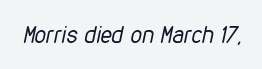
{"italic": "yes", "lean": "right", "slant_degrees": 12, "bold": "no", "underline": "no", "letter_spacing": "normal", "letter_spacing_em": 0.0, "glyph_px": 23}
